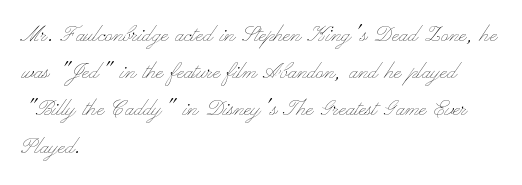
{"bold": "no", "underline": "no", "align": "left", "line_spacing": "normal", "line_spacing_ratio": 1.43, "letter_spacing": "normal", "letter_spacing_em": 0.0, "glyph_px": 26}
